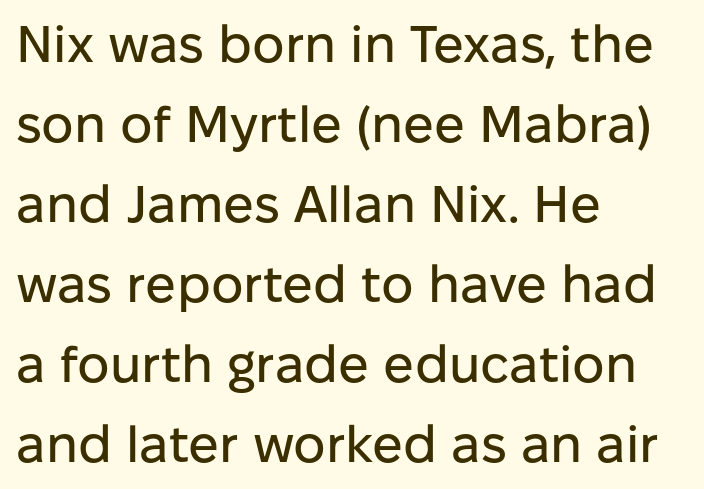
Visually the block forms a straight wall on the left and a jagged coastline on the right. In terms of letterform style, serifs are entirely absent. The line-height multiplier appears to be the usual default. The type sits square on the baseline with zero lean. Between one letter and the next there's only the usual sliver of space. Lines of text with bare space underneath.
